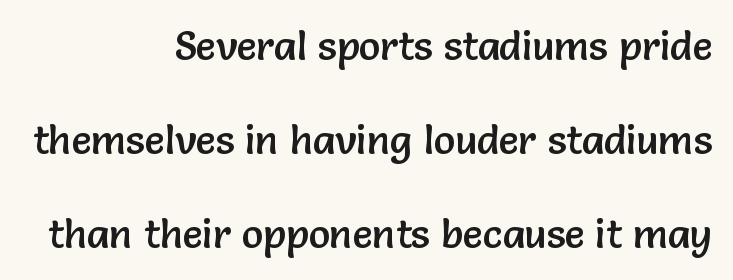
The image shows 40 px sans-serif type, upright; set right-aligned, loose line spacing (2.35x), normal letter spacing, not underlined; low stroke contrast and a medium x-height.
